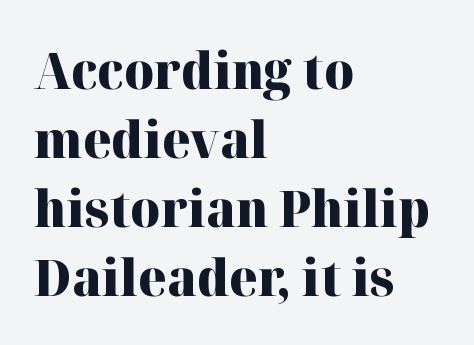
Type without underlining. The typesetting leans heavy: a genuine bold. Each line starts at the same left margin while the right side varies. Note the varied advance widths — an 'i' is clearly narrower than an 'm'.
